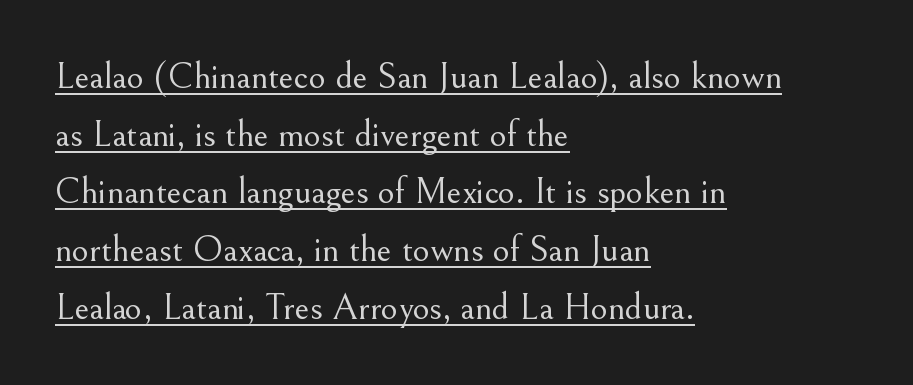
Q: Is the text bold? A: No.
Q: Is the text italic (slanted)? A: No, it is upright.
Q: Is the typeface a serif or a sans-serif typeface? A: Serif.
Q: Is the text underlined? A: Yes.
Q: How is the paragraph aligned? A: Left-aligned.
Q: Is the spacing between letters normal or unusually wide? A: Normal.
Q: Is the spacing between lines tight, normal or loose? A: Normal.
Q: Width (condensed, normal, or wide)? A: Normal.
Q: Stroke contrast? A: Medium.
Q: x-height? A: Small.
Q: Monospaced? A: No.
